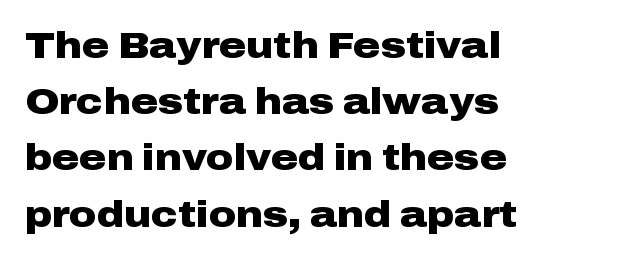
{"serif": "no", "italic": "no", "bold": "yes", "weight": "heavy", "width": "wide", "stroke_contrast": "low", "x_height": "medium", "monospaced": "no", "underline": "no", "align": "left", "line_spacing": "normal", "line_spacing_ratio": 1.52, "letter_spacing": "normal", "letter_spacing_em": 0.0, "glyph_px": 37}
